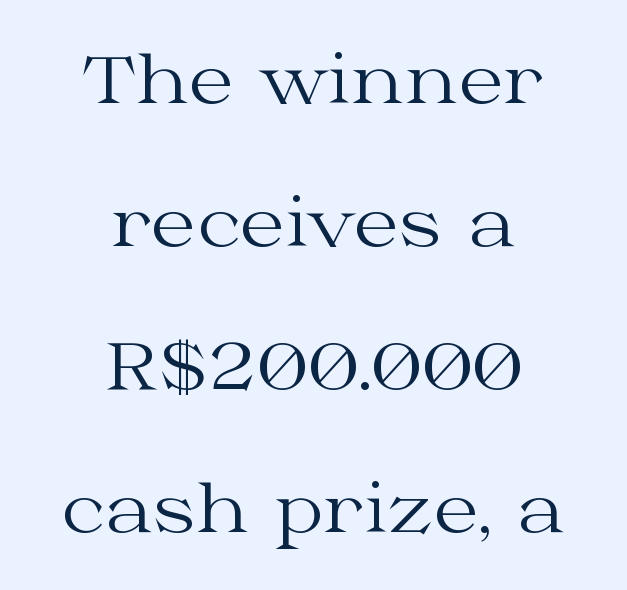
The string is rendered with underlining switched off. No letter is thick-stroked: the sample isn't bold. The horizontal fit of the characters is conventional and even. You could not count columns in this text — the font is proportionally spaced. Reading down the column, the eye jumps a long way to each next line.
